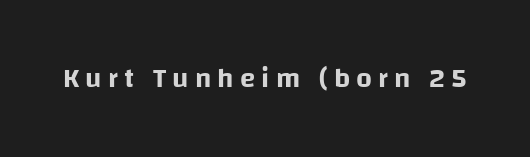
The image shows 28 px sans-serif type, upright; set unusually wide letter spacing (+0.22 em), not underlined; low stroke contrast and a large x-height.
